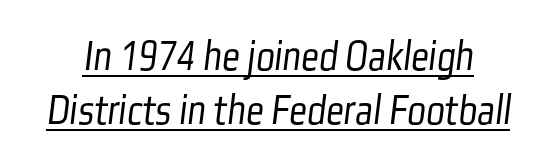
Check the space under the baseline: a stroke is drawn there. Is this a fixed-width face? No — the glyphs have proportional, varying widths. Unbolded letterforms with no extra heft. The type family on display is of the sans-serif kind.
